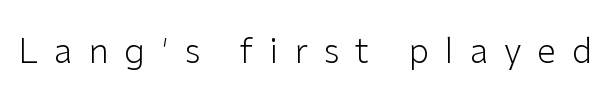
Q: Is the text bold? A: No.
Q: Is the text italic (slanted)? A: No, it is upright.
Q: Is the typeface a serif or a sans-serif typeface? A: Sans-serif.
Q: Is the text underlined? A: No.
Q: Is the spacing between letters normal or unusually wide? A: Unusually wide.
Q: Width (condensed, normal, or wide)? A: Normal.
Q: Stroke contrast? A: Low.
Q: x-height? A: Medium.
Q: Monospaced? A: No.
